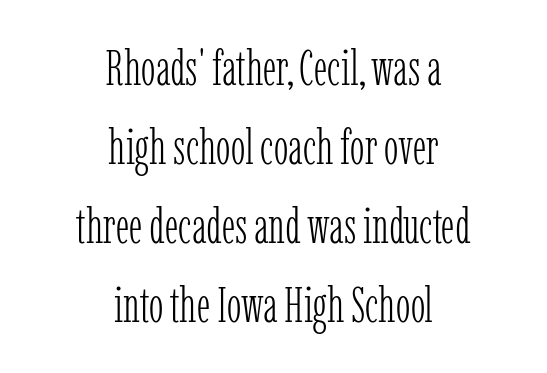
The image shows 49 px light, condensed serif type, upright; set centered, normal line spacing (1.61x), normal letter spacing, not underlined; low stroke contrast and a medium x-height.
